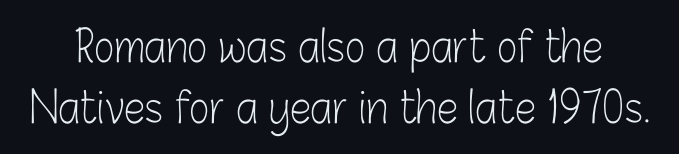
Glance below the letters and you will spot only blank space. You could call the tracking neutral — neither tight nor loose. Summary of vertical rhythm: regular, with standard interline spacing. Proportional: the letters do not fall into vertical columns. The typesetting does not lean heavy: it is not bold.
